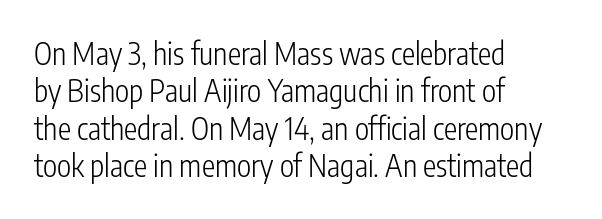
{"serif": "no", "italic": "no", "bold": "no", "weight": "light", "width": "condensed", "stroke_contrast": "low", "x_height": "medium", "monospaced": "no", "underline": "no", "align": "left", "line_spacing": "normal", "line_spacing_ratio": 1.25, "letter_spacing": "normal", "letter_spacing_em": 0.0, "glyph_px": 30}
